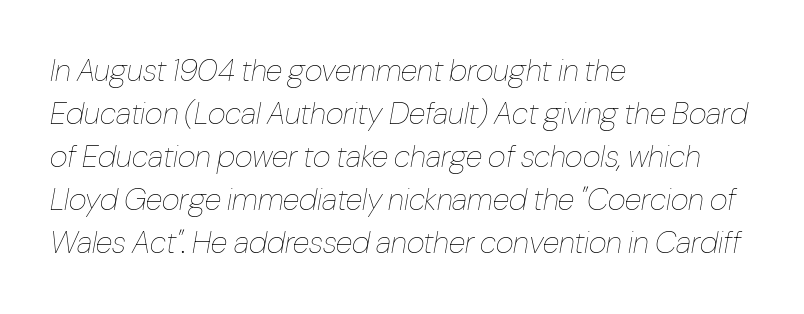
Q: Is the text bold? A: No.
Q: Is the text italic (slanted)? A: Yes, it leans right by about 10 degrees.
Q: Is the text underlined? A: No.
Q: How is the paragraph aligned? A: Left-aligned.
Q: Is the spacing between letters normal or unusually wide? A: Normal.
Q: Is the spacing between lines tight, normal or loose? A: Normal.
Q: Width (condensed, normal, or wide)? A: Condensed.
Q: Stroke contrast? A: Low.
Q: x-height? A: Medium.
Q: Monospaced? A: No.
